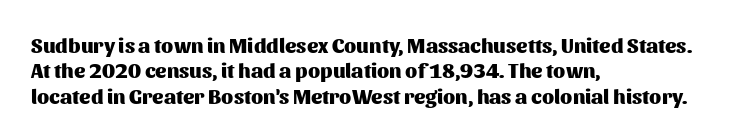
The gaps between neighbouring characters are ordinary and unremarkable. Heavy, bold letterforms. Posture: straight, roman, zero tilt. Caption: multi-line text, flush left, ragged right. Clear beneath every line of the passage.
